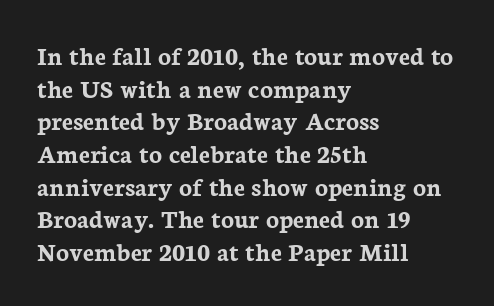
The image shows 27 px bold type, upright; set left-aligned, line spacing 1.21x, normal letter spacing, not underlined.
